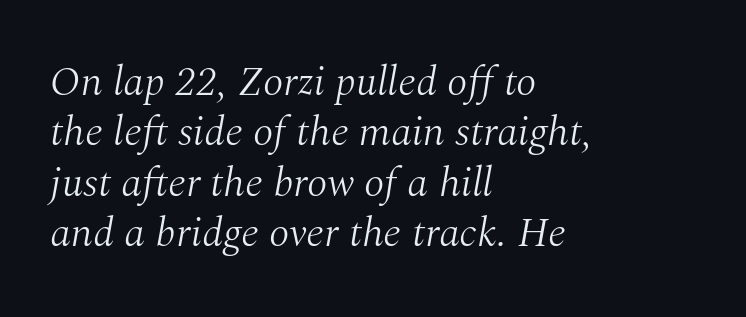
{"serif": "yes", "italic": "yes", "lean": "right", "slant_degrees": 10, "bold": "no", "weight": "light", "width": "normal", "stroke_contrast": "medium", "x_height": "medium", "monospaced": "no", "underline": "no", "align": "left", "line_spacing_ratio": 1.2, "letter_spacing": "normal", "letter_spacing_em": 0.0, "glyph_px": 42}
